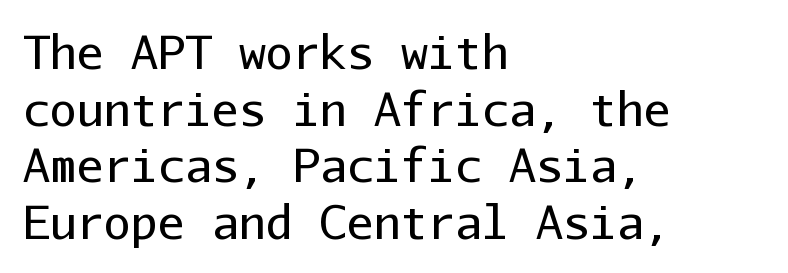
Q: Is the text bold? A: No.
Q: Is the text italic (slanted)? A: No, it is upright.
Q: Is the typeface a serif or a sans-serif typeface? A: Sans-serif.
Q: Is the text underlined? A: No.
Q: How is the paragraph aligned? A: Left-aligned.
Q: Is the spacing between letters normal or unusually wide? A: Normal.
Q: Is the spacing between lines tight, normal or loose? A: Normal.
Q: Width (condensed, normal, or wide)? A: Normal.
Q: Stroke contrast? A: Low.
Q: x-height? A: Medium.
Q: Monospaced? A: Yes.
